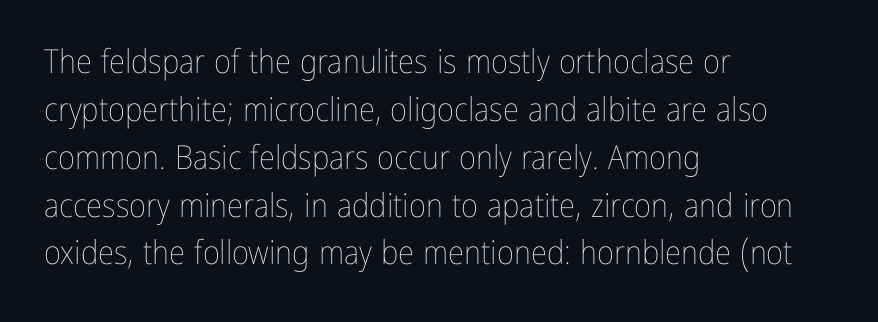
The image shows 33 px thin, condensed type, upright; set left-aligned, normal line spacing (1.45x), normal letter spacing, not underlined; low stroke contrast and a medium x-height.
